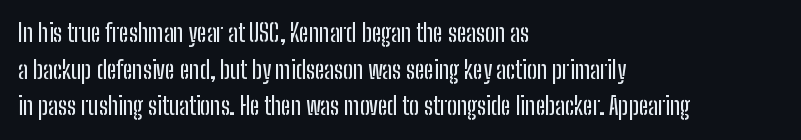
{"italic": "no", "underline": "no", "align": "left", "line_spacing": "normal", "line_spacing_ratio": 1.53, "letter_spacing": "normal", "letter_spacing_em": 0.0, "glyph_px": 24}
